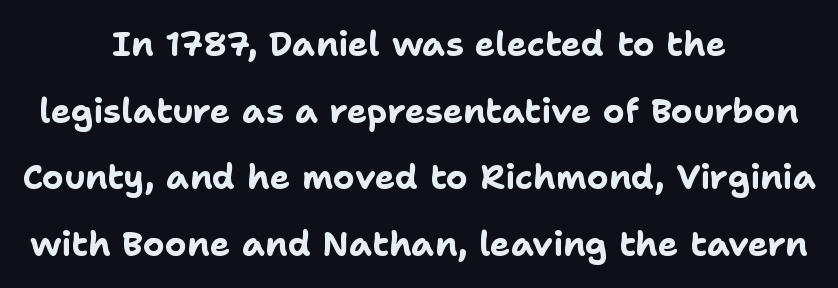
{"serif": "no", "italic": "no", "bold": "yes", "weight": "bold", "width": "normal", "stroke_contrast": "low", "x_height": "medium", "monospaced": "no", "underline": "no", "align": "center", "line_spacing": "loose", "line_spacing_ratio": 1.96, "letter_spacing": "normal", "letter_spacing_em": 0.0, "glyph_px": 34}
